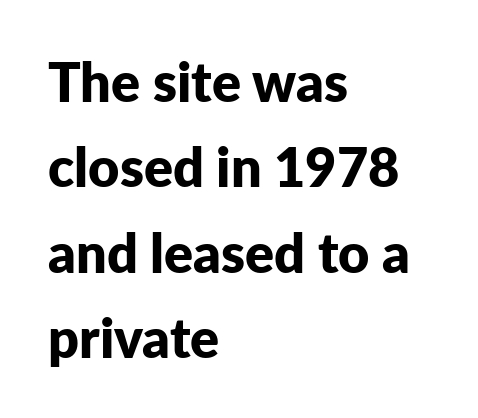
Typeset ragged right — the left edge is the straight one. Students, observe: this is what conventionally led text looks like. In terms of letterform style, serifs are entirely absent. You could not count columns in this text — the font is proportionally spaced. Unmarked baselines from the first word to the last.
